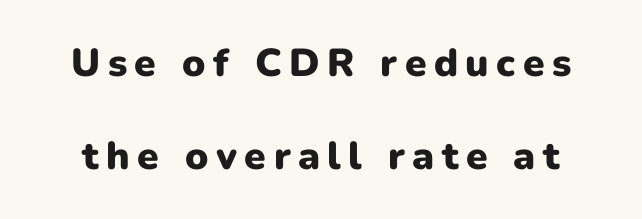
Stroke thickness is high; the sample reads as a true bold. Each row of text sits above clean, open space. Observe the absence of serifs on each vertical stroke in this sample. The specimen reads as upright at a glance.
